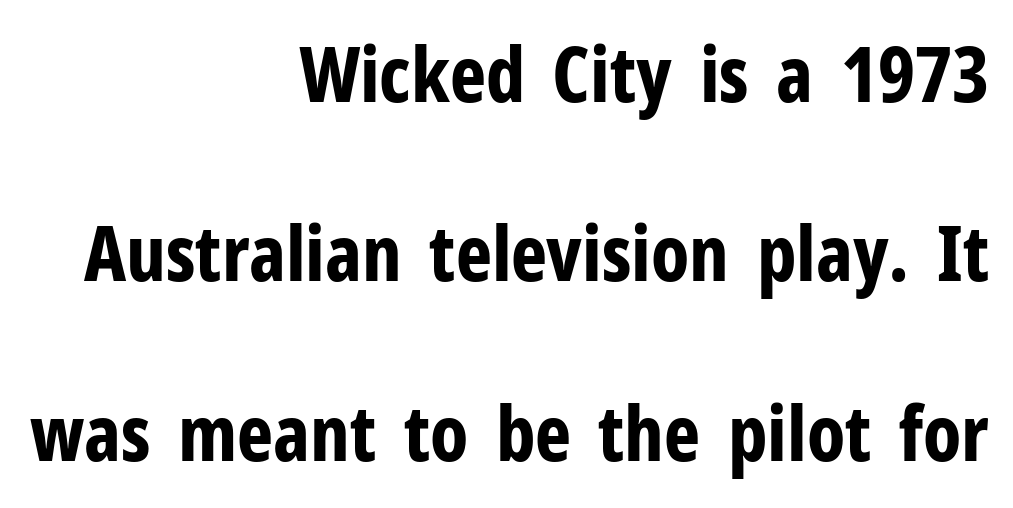
Nothing unusual about the tracking: characters are spaced as the font intends. Clear beneath every line of the passage. Emphasis by weight is at full strength: bold. Honestly, the rows look like they've been pulled way apart.
